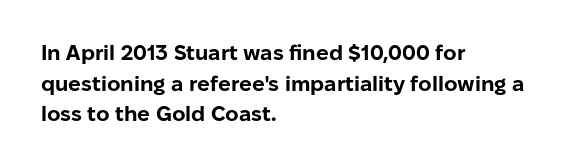
Q: Is the text bold? A: Yes.
Q: Is the text italic (slanted)? A: No, it is upright.
Q: Is the text underlined? A: No.
Q: How is the paragraph aligned? A: Left-aligned.
Q: Is the spacing between letters normal or unusually wide? A: Normal.
Q: Is the spacing between lines tight, normal or loose? A: Normal.
